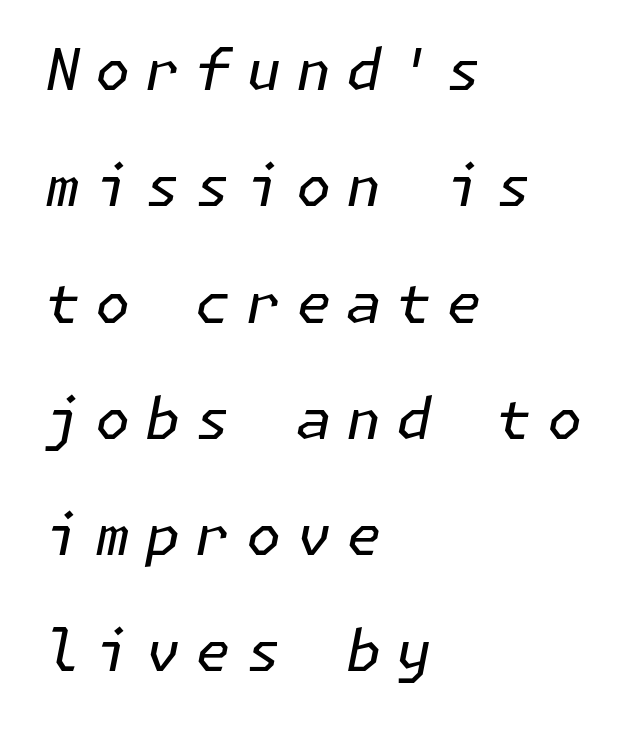
The image shows 57 px regular-weight type, italic (leaning right); set left-aligned, loose line spacing (2.04x), unusually wide letter spacing (+0.26 em), not underlined; low stroke contrast and a medium x-height.
